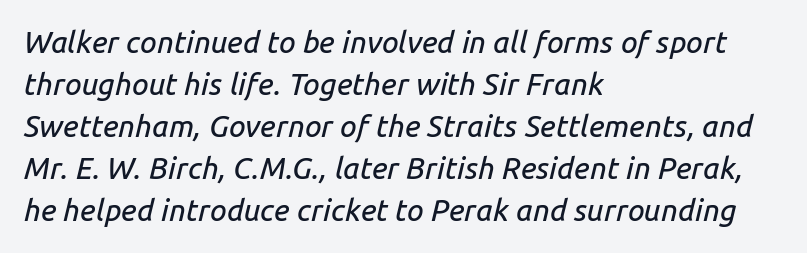
The image shows 30 px text type, italic (leaning right); set left-aligned, normal line spacing (1.4x), normal letter spacing, not underlined; low stroke contrast and a medium x-height.
